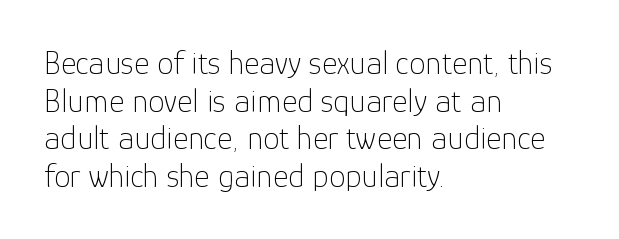
{"serif": "no", "italic": "no", "bold": "no", "weight": "thin", "width": "normal", "stroke_contrast": "low", "x_height": "medium", "monospaced": "no", "underline": "no", "align": "left", "line_spacing": "tight", "line_spacing_ratio": 1.14, "letter_spacing": "normal", "letter_spacing_em": 0.0, "glyph_px": 33}
